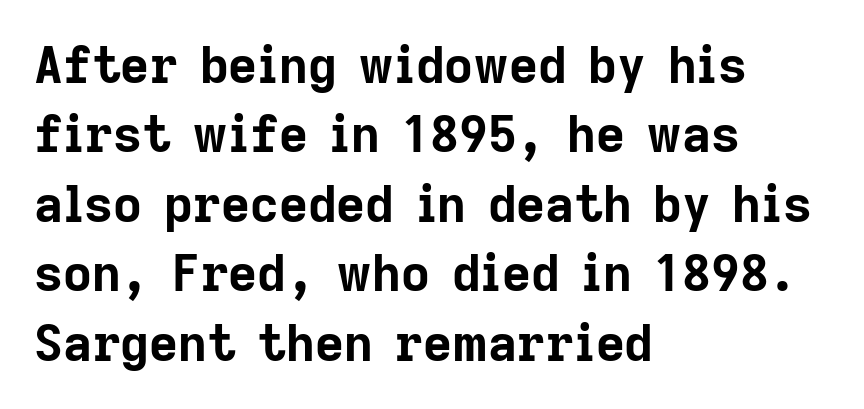
Q: Is the text bold? A: Yes.
Q: Is the text italic (slanted)? A: No, it is upright.
Q: Is the typeface a serif or a sans-serif typeface? A: Sans-serif.
Q: Is the text underlined? A: No.
Q: How is the paragraph aligned? A: Left-aligned.
Q: Is the spacing between letters normal or unusually wide? A: Normal.
Q: Is the spacing between lines tight, normal or loose? A: Normal.
Q: Width (condensed, normal, or wide)? A: Normal.
Q: Stroke contrast? A: Low.
Q: x-height? A: Medium.
Q: Monospaced? A: No.
